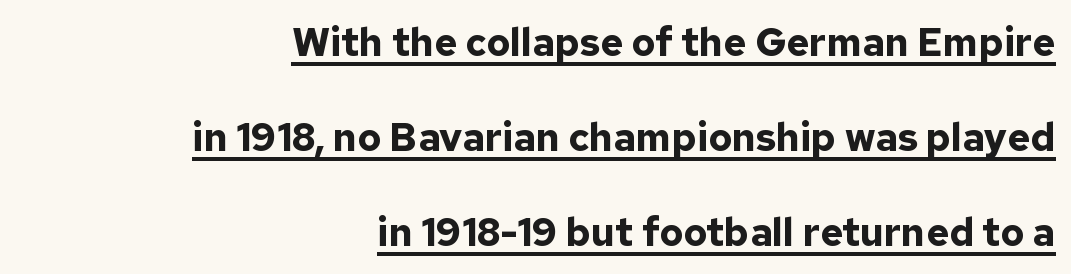
Typographic density is high because the face is bold. A rule runs beneath these lines of type. The characters display no serif detailing; their extremities are plain. Inter-character spacing is left at the font's built-in metrics.
